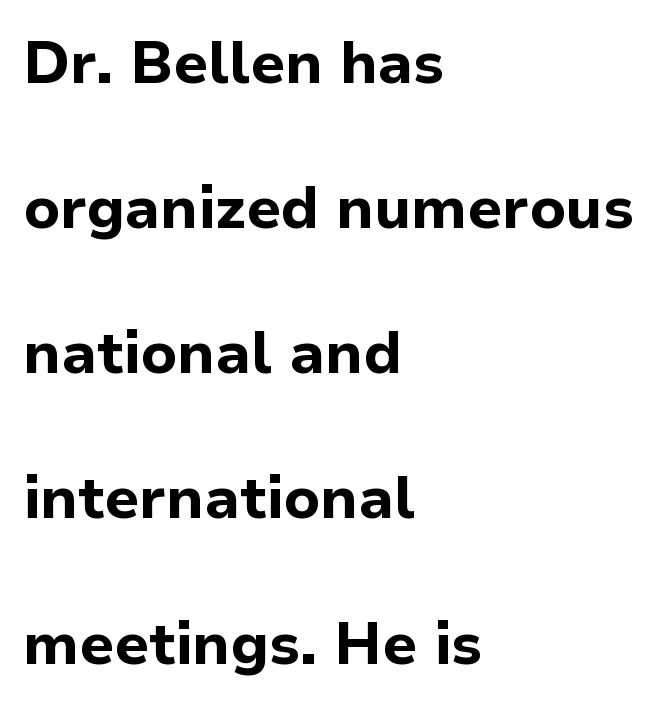
{"serif": "no", "italic": "no", "bold": "yes", "weight": "bold", "width": "normal", "stroke_contrast": "low", "x_height": "medium", "monospaced": "no", "underline": "no", "align": "left", "line_spacing": "loose", "line_spacing_ratio": 2.46, "letter_spacing": "normal", "letter_spacing_em": 0.0, "glyph_px": 59}
